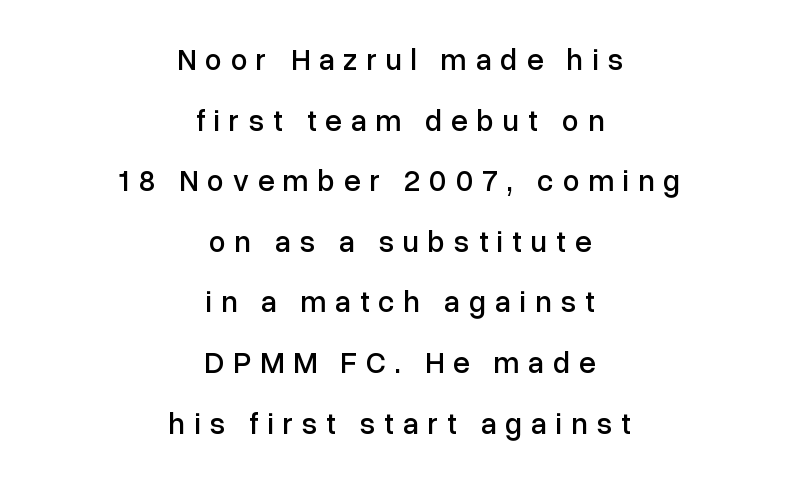
The image shows 30 px sans-serif type, upright; set centered, loose line spacing (2.02x), unusually wide letter spacing (+0.3 em), not underlined; low stroke contrast and a medium x-height.
